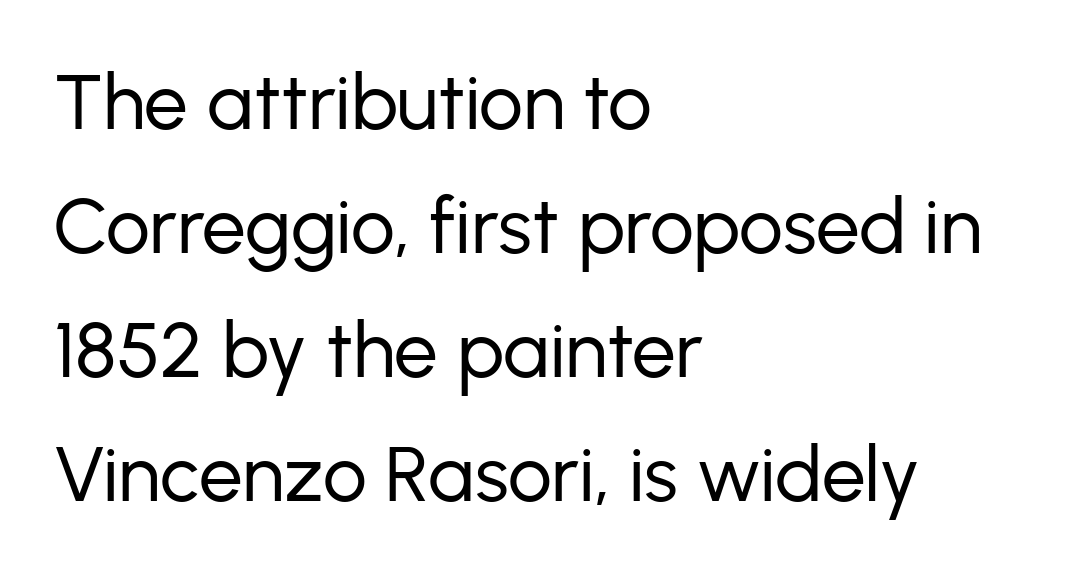
How are the letters spaced? Ordinarily, with no added tracking. Do the characters align in a grid? No, the font is proportional. The rendering uses a moderate line-height, typical for paragraphs. Every stem runs plumb, perpendicular to the baseline. Is the stroke heavy? The answer is a plain regular-or-lighter. Horizontally, the lines are justified to the leading edge only.
